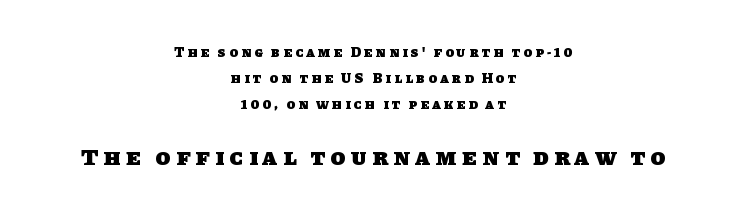
Q: Is the text bold? A: Yes.
Q: Is the text underlined? A: No.
Q: How is the paragraph aligned? A: Centered.
Q: Is the spacing between letters normal or unusually wide? A: Unusually wide.
Q: Which block of text is set in a larger size, the first (top) or the second (bottom)? A: The second (bottom) one.
